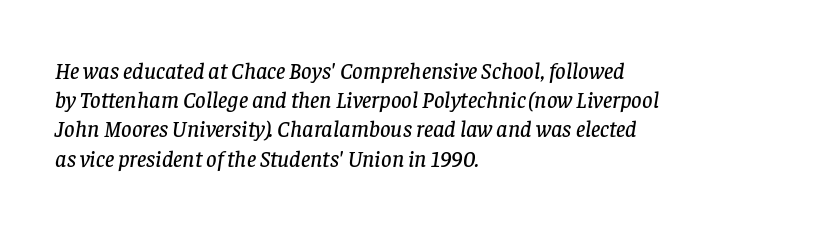
The designer left line spacing at the default. The rendering applies a slant to the glyphs. Casual observation: everything's shoved over to the left. No extra tracking has been applied to these lines. The gap between lines stays unmarked.
